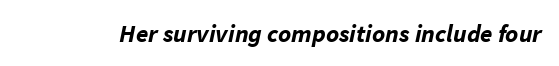
The image shows 25 px bold type, italic (leaning right); set normal letter spacing, not underlined.
